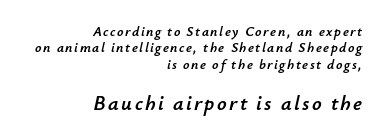
The designer gave the closing block more size than the opening block. The paragraph shown leans on its right margin. Compared with ordinary roman type, these characters are visibly tilted. Descenders hang freely into open space.
